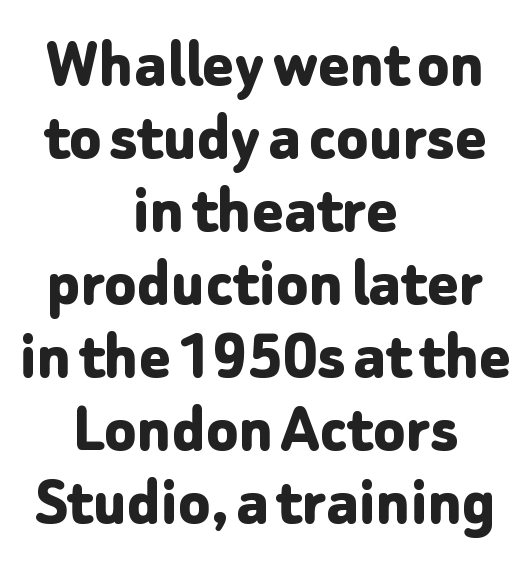
Spacing verdict: proportional, widths tailored to each character. This block would grow much taller if given ordinary leading; it's compressed now. The rendering uses a bold face; every stroke is thick and dark. If you drew a line through each stem, it would be perfectly vertical. Tracking value appears to be zero — textbook default spacing. The paragraph shown floats in the horizontal middle.
